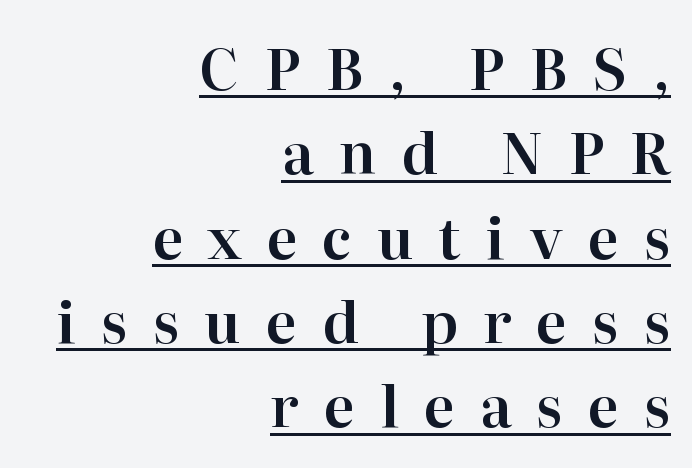
Every stem runs plumb, perpendicular to the baseline. The sample's only ornament is a line tracing under the words. The lines in this sample share a right terminus and differ only in where they begin. Think of a printed novel: that variable character pitch is what you see here. The rendering inserts visible extra space after every character.
